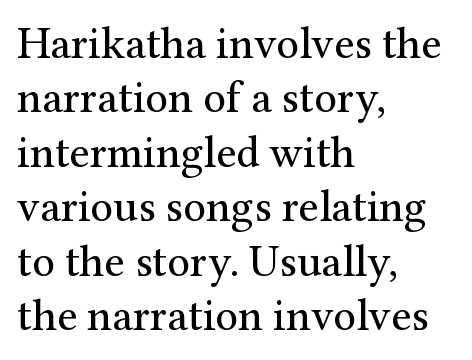
Notice how the passage keeps a crisp vertical edge on the left only. Think of a printed novel: that variable character pitch is what you see here. The font is comparable to plain body text, perhaps lighter. Typographically, this falls in the serif category.
